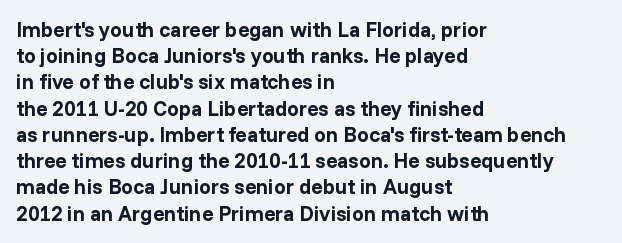
Q: Is the text bold? A: Yes.
Q: Is the text italic (slanted)? A: No, it is upright.
Q: Is the text underlined? A: No.
Q: How is the paragraph aligned? A: Left-aligned.
Q: Is the spacing between letters normal or unusually wide? A: Normal.
Q: Is the spacing between lines tight, normal or loose? A: Normal.
